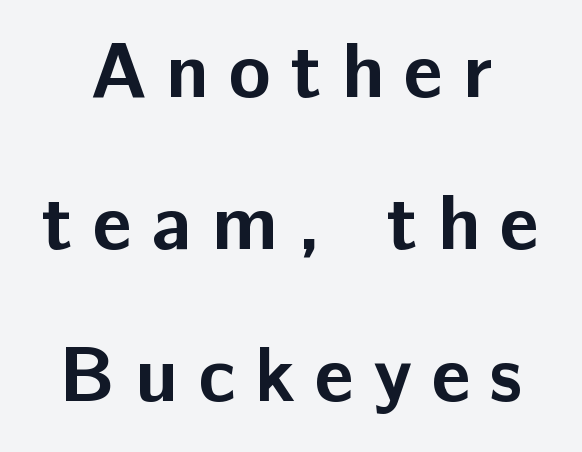
Q: Is the text bold? A: Yes.
Q: Is the text italic (slanted)? A: No, it is upright.
Q: Is the typeface a serif or a sans-serif typeface? A: Sans-serif.
Q: Is the text underlined? A: No.
Q: Is the spacing between letters normal or unusually wide? A: Unusually wide.
Q: Is the spacing between lines tight, normal or loose? A: Loose.
Q: Width (condensed, normal, or wide)? A: Normal.
Q: Stroke contrast? A: Low.
Q: x-height? A: Medium.
Q: Monospaced? A: No.
